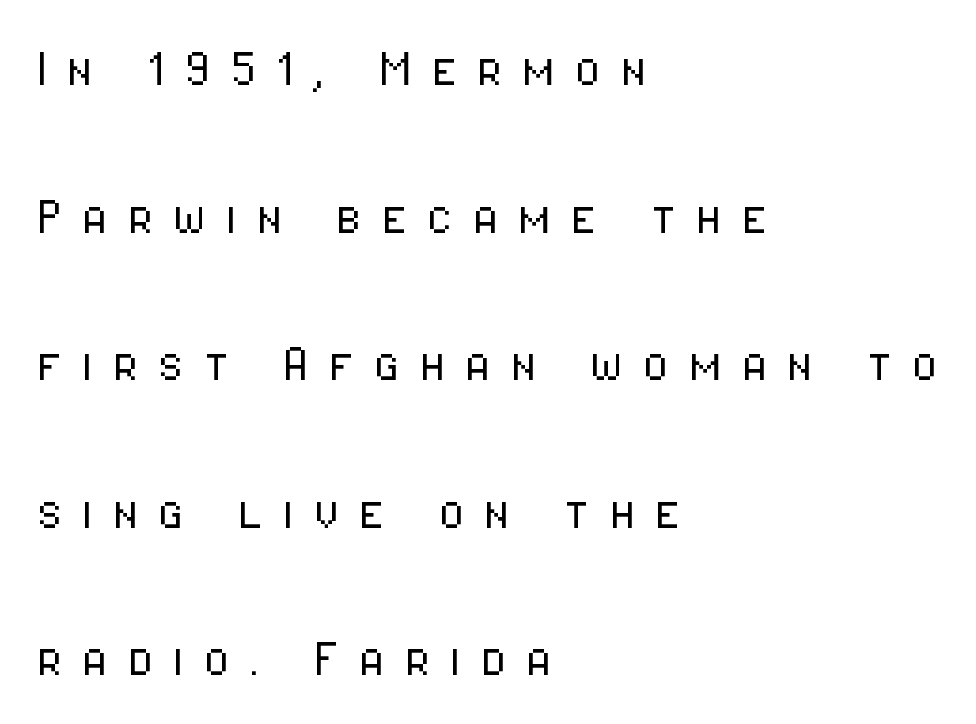
The image shows 60 px light, condensed sans-serif type, upright; set left-aligned, loose line spacing (2.46x), unusually wide letter spacing (+0.32 em), not underlined; low stroke contrast and a medium x-height.
